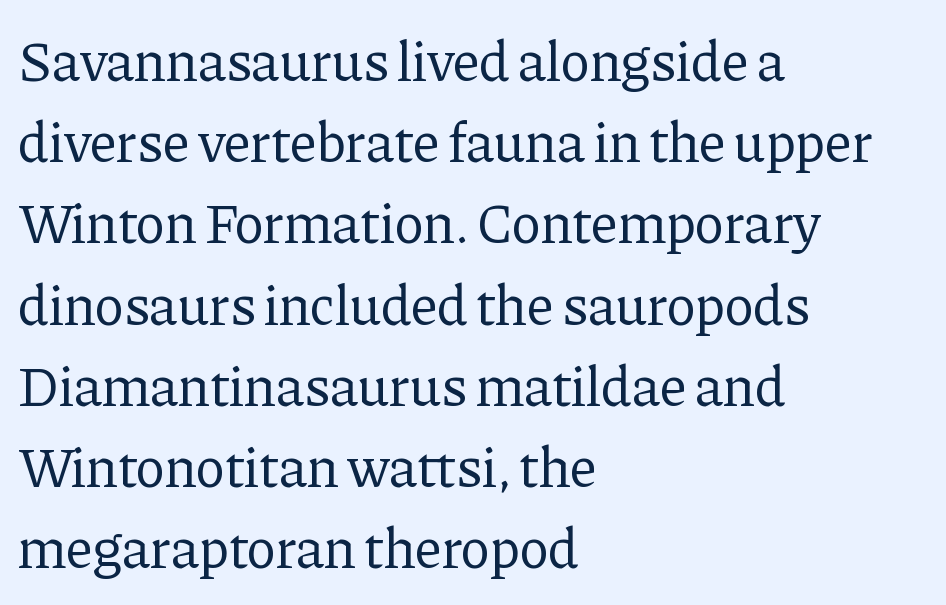
Does extra space separate the letters? No, they use regular spacing. Compared with a typical body face, this is equally light or lighter still. No italicization has been applied; the sample stays upright. These lines are rendered in a variable-pitch font.
